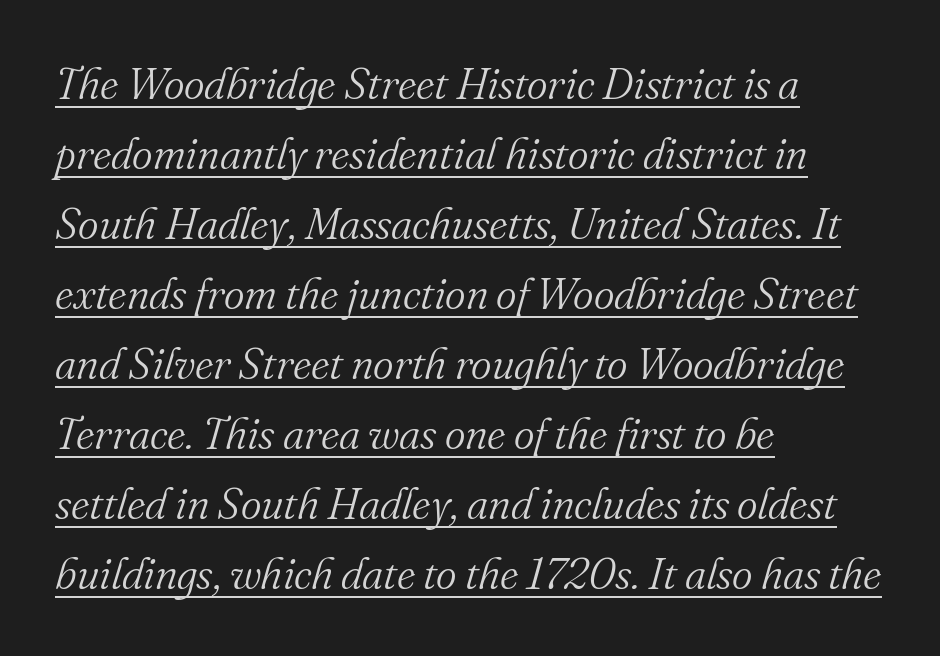
The image shows 44 px light serif type, italic (leaning right); set left-aligned, normal line spacing (1.59x), normal letter spacing, underlined; medium stroke contrast and a small x-height.
